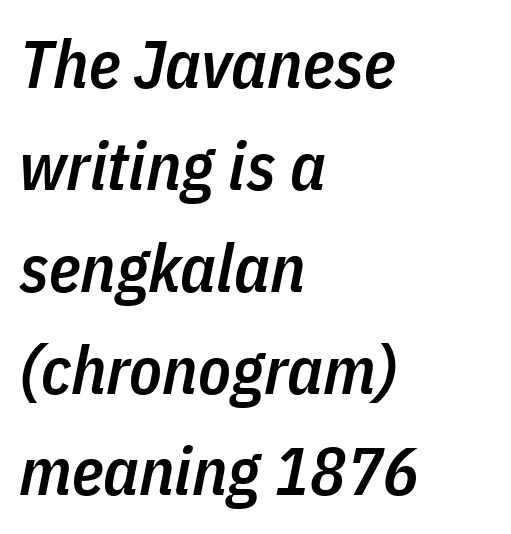
This is oblique type, the kind used for emphasis or titles. Check the space under the baseline: it is left empty. Heft: intermediate — a semibold. The lines in this sample share a left origin and differ only in where they stop. You could call the tracking neutral — neither tight nor loose. These lines are rendered in a variable-pitch font.
